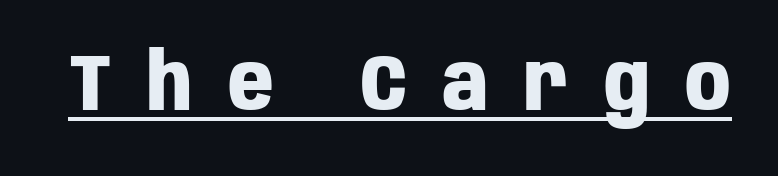
Q: Is the text bold? A: Yes.
Q: Is the text italic (slanted)? A: No, it is upright.
Q: Is the typeface a serif or a sans-serif typeface? A: Sans-serif.
Q: Is the text underlined? A: Yes.
Q: Is the spacing between letters normal or unusually wide? A: Unusually wide.
Q: Width (condensed, normal, or wide)? A: Condensed.
Q: Stroke contrast? A: Low.
Q: x-height? A: Large.
Q: Monospaced? A: No.
